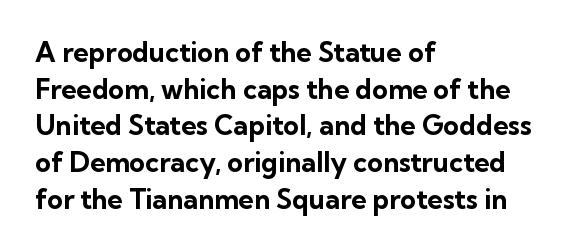
Casual observation: everything's shoved over to the left. Look at the tracking — it's just the regular setting, nothing added. The rendering uses a moderate line-height, typical for paragraphs. Decoration check: the copy has no underline. The face used here has the dense, thick strokes of a bold. The typography opts for an upright posture over an oblique one.
